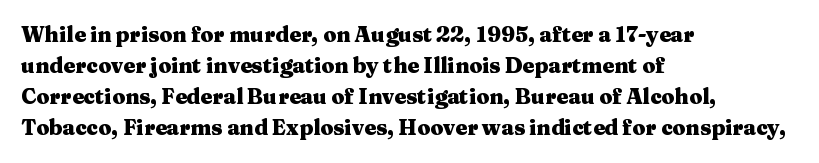
The image shows 21 px bold type, upright; set left-aligned, normal line spacing (1.48x), normal letter spacing, not underlined.
